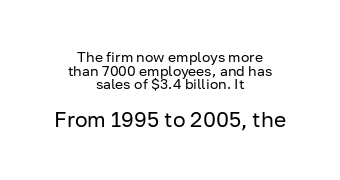
Q: Is the text bold? A: No.
Q: Is the text italic (slanted)? A: No, it is upright.
Q: Is the text underlined? A: No.
Q: How is the paragraph aligned? A: Centered.
Q: Is the spacing between letters normal or unusually wide? A: Normal.
Q: Is the spacing between lines tight, normal or loose? A: Tight.
Q: Which block of text is set in a larger size, the first (top) or the second (bottom)? A: The second (bottom) one.
